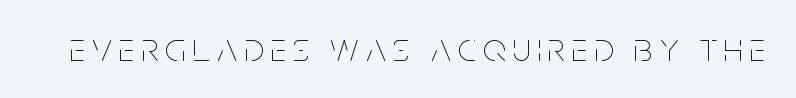
Q: Is the text bold? A: No.
Q: Is the text italic (slanted)? A: No, it is upright.
Q: Is the text underlined? A: No.
Q: Width (condensed, normal, or wide)? A: Condensed.
Q: Stroke contrast? A: Low.
Q: x-height? A: Large.
Q: Monospaced? A: No.
